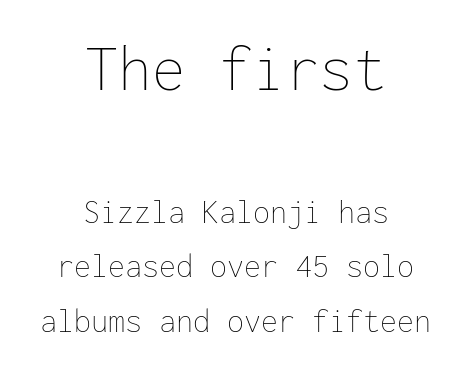
{"italic": "no", "bold": "no", "weight": "thin", "width": "normal", "stroke_contrast": "low", "x_height": "medium", "monospaced": "yes", "underline": "no", "align": "center", "line_spacing": "normal", "line_spacing_ratio": 1.6, "letter_spacing": "normal", "letter_spacing_em": 0.0, "larger_block": "first", "size_ratio": 1.97, "glyph_px": 67}
